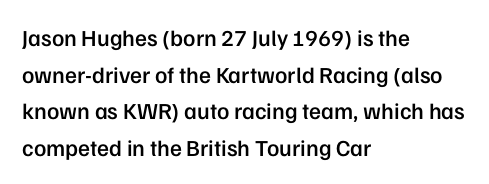
The image shows 23 px text type, upright; set left-aligned, normal line spacing (1.59x), normal letter spacing, not underlined.
